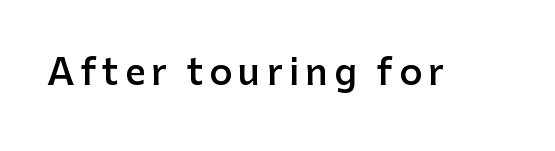
{"serif": "no", "italic": "no", "bold": "semi", "weight": "semibold", "width": "normal", "stroke_contrast": "low", "x_height": "medium", "monospaced": "no", "underline": "no", "glyph_px": 36}
